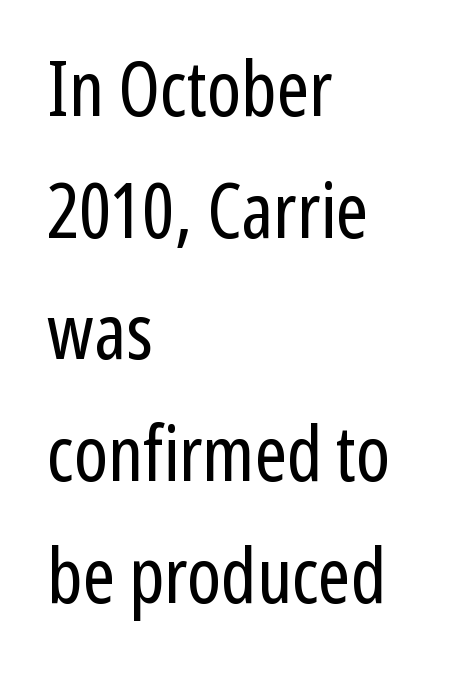
Q: Is the text bold? A: No.
Q: Is the text italic (slanted)? A: No, it is upright.
Q: Is the typeface a serif or a sans-serif typeface? A: Sans-serif.
Q: Is the text underlined? A: No.
Q: How is the paragraph aligned? A: Left-aligned.
Q: Is the spacing between letters normal or unusually wide? A: Normal.
Q: Is the spacing between lines tight, normal or loose? A: Normal.
Q: Width (condensed, normal, or wide)? A: Condensed.
Q: Stroke contrast? A: Low.
Q: x-height? A: Medium.
Q: Monospaced? A: No.
